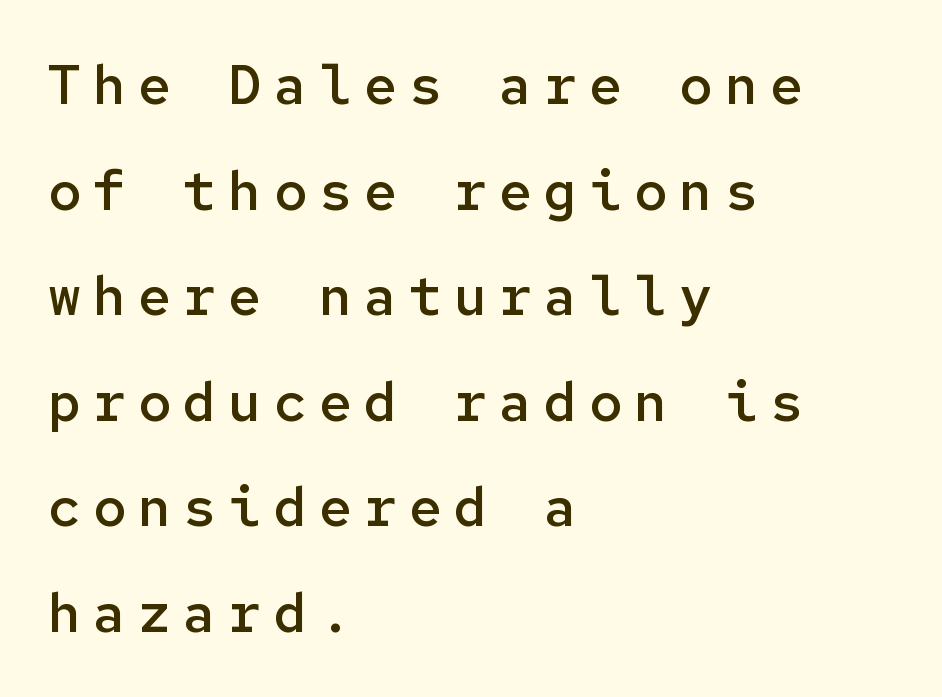
If you measured baseline to baseline, you'd find a long distance. Short and long lines alike share a common starting point at left. Does extra space separate the letters? Yes, quite a lot of it. Grotesque or geometric, the face here clearly has no serifs. Strokes here are thickened, but only to semibold level. Here the designer chose a console-style face with uniform glyph widths.
